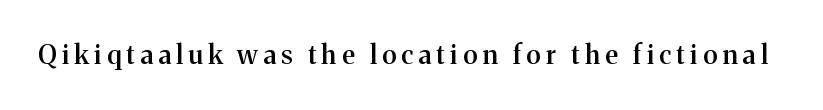
Every character sits straight up, as roman type does. Beneath every word, the page is bare. Characters follow at a spacing far wider than the type designer built in. Its strokes are somewhat broadened, the hallmark of semibold type.
